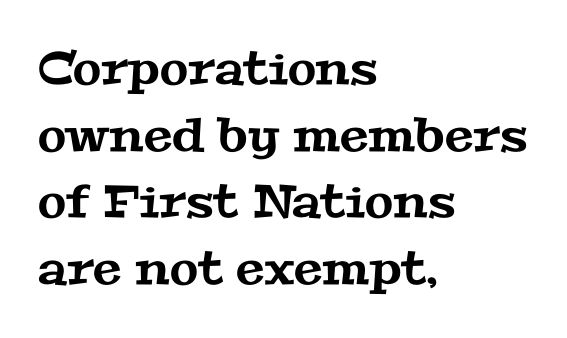
The image shows 46 px wide serif type; set left-aligned, normal line spacing (1.45x), normal letter spacing, not underlined; medium stroke contrast and a medium x-height.
